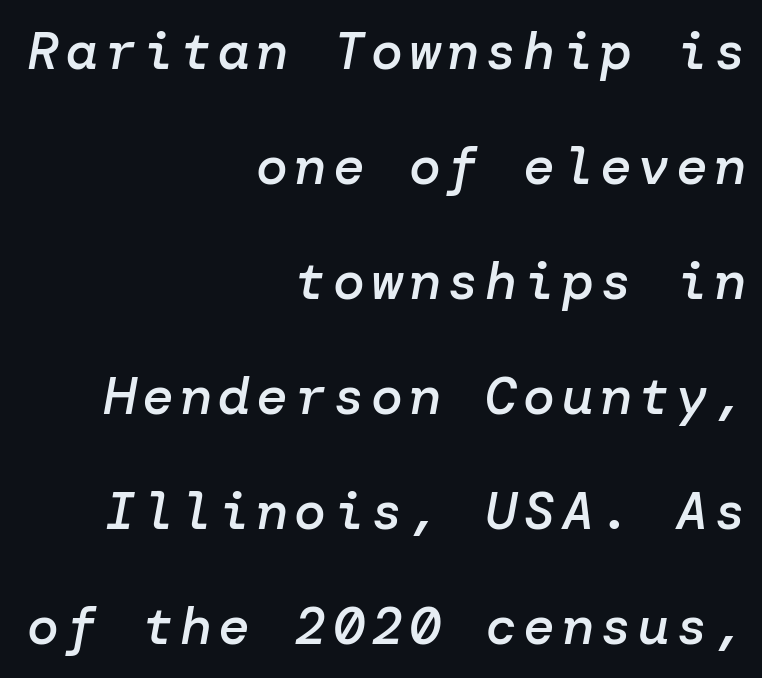
The image shows 53 px semibold type, italic (leaning right); set right-aligned, loose line spacing (2.17x), not underlined; low stroke contrast and a medium x-height.
